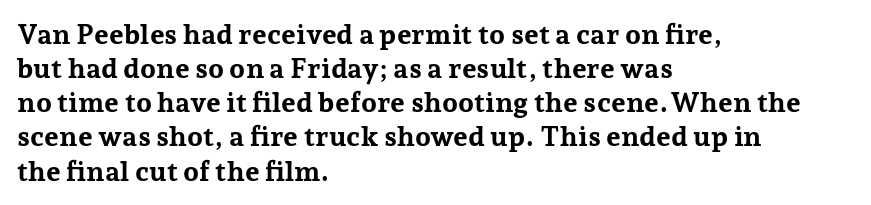
{"serif": "yes", "italic": "no", "bold": "yes", "weight": "bold", "width": "normal", "stroke_contrast": "low", "x_height": "medium", "monospaced": "no", "underline": "no", "align": "left", "line_spacing_ratio": 1.22, "letter_spacing": "normal", "letter_spacing_em": 0.0, "glyph_px": 28}
